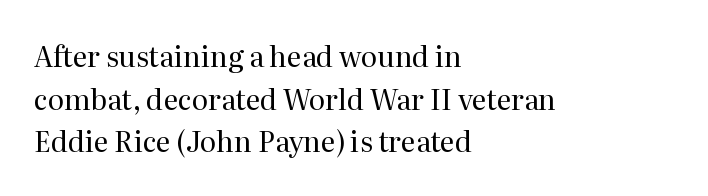
Q: Is the text bold? A: No.
Q: Is the text italic (slanted)? A: No, it is upright.
Q: Is the typeface a serif or a sans-serif typeface? A: Serif.
Q: Is the text underlined? A: No.
Q: How is the paragraph aligned? A: Left-aligned.
Q: Is the spacing between letters normal or unusually wide? A: Normal.
Q: Is the spacing between lines tight, normal or loose? A: Normal.
Q: Width (condensed, normal, or wide)? A: Normal.
Q: Stroke contrast? A: Medium.
Q: x-height? A: Medium.
Q: Monospaced? A: No.
